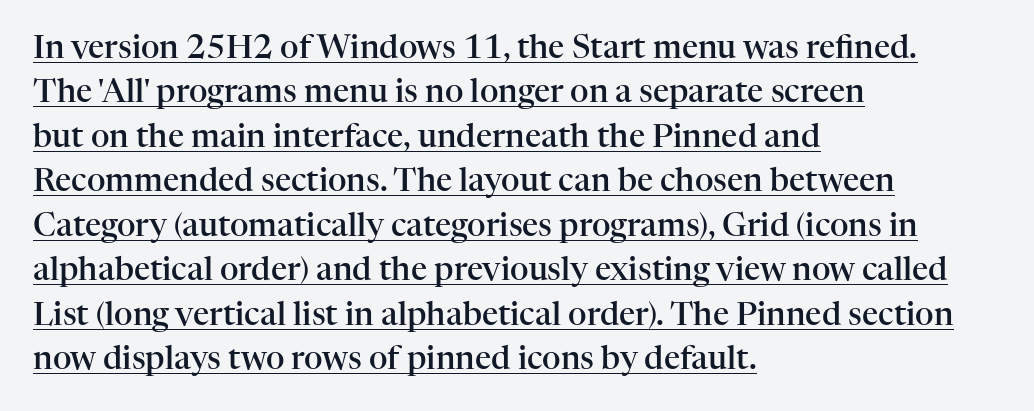
Does the copy run flush right? No — it runs flush left. Is this a sans? No — the strokes have serifs. The line texture is even and compact thanks to regular tracking. Honestly, the underline is the first thing you notice here. Typographic density is moderately raised because the face is semibold. A typesetter would call this proportional, since set widths differ per character.
